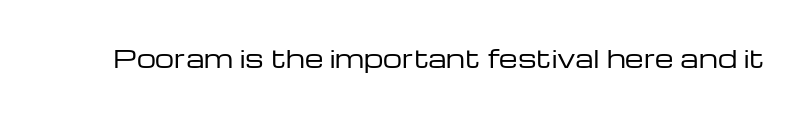
{"italic": "no", "bold": "no", "underline": "no", "letter_spacing": "normal", "letter_spacing_em": 0.0, "glyph_px": 24}
